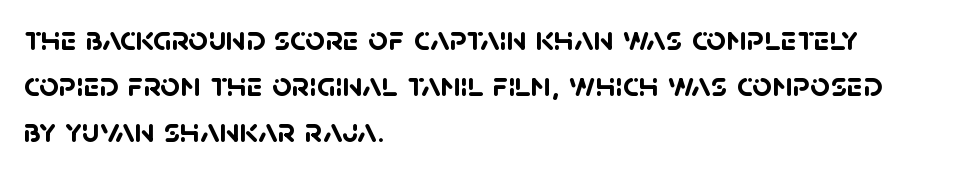
The image shows 35 px semibold sans-serif type; set left-aligned, normal line spacing (1.31x), normal letter spacing, not underlined; low stroke contrast and a large x-height.
